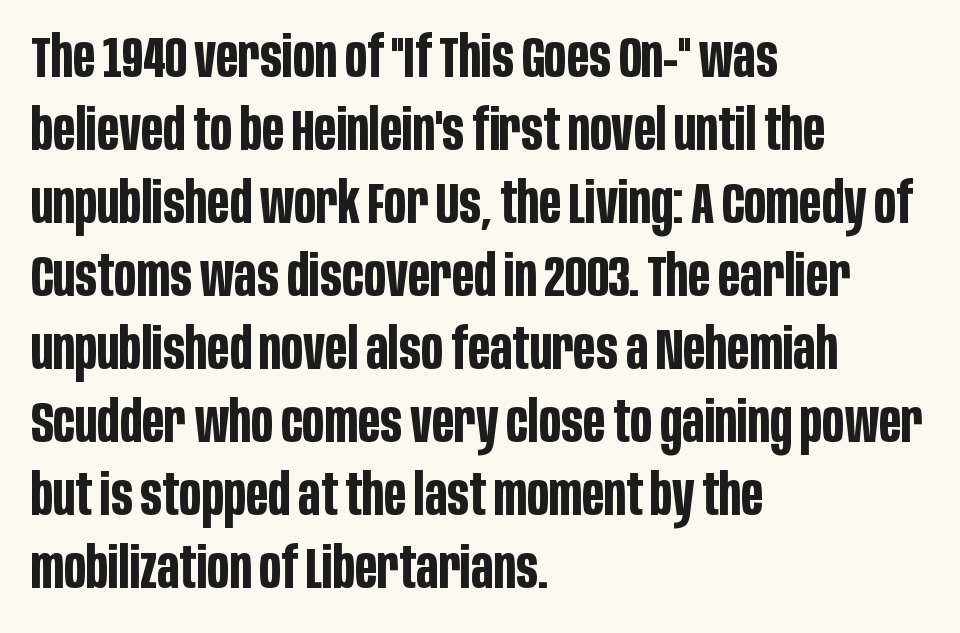
Q: Is the text bold? A: Yes.
Q: Is the text italic (slanted)? A: No, it is upright.
Q: Is the typeface a serif or a sans-serif typeface? A: Sans-serif.
Q: Is the text underlined? A: No.
Q: How is the paragraph aligned? A: Left-aligned.
Q: Is the spacing between letters normal or unusually wide? A: Normal.
Q: Is the spacing between lines tight, normal or loose? A: Normal.
Q: Width (condensed, normal, or wide)? A: Condensed.
Q: Stroke contrast? A: Low.
Q: x-height? A: Large.
Q: Monospaced? A: No.
